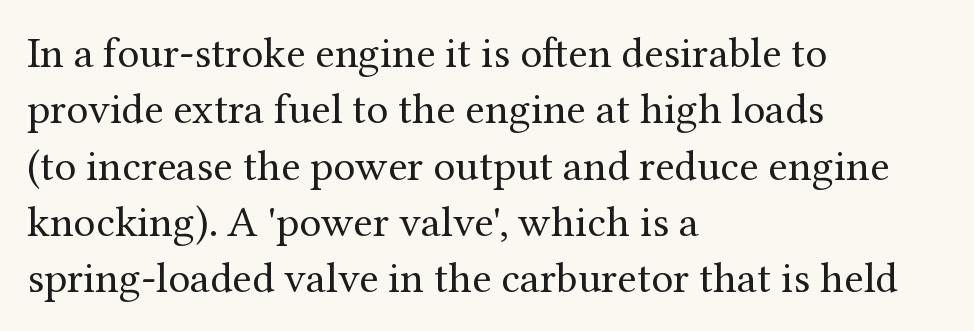
{"serif": "yes", "italic": "no", "bold": "no", "weight": "regular", "width": "normal", "stroke_contrast": "medium", "x_height": "medium", "monospaced": "no", "underline": "no", "align": "left", "line_spacing": "normal", "line_spacing_ratio": 1.28, "letter_spacing": "normal", "letter_spacing_em": 0.0, "glyph_px": 44}
